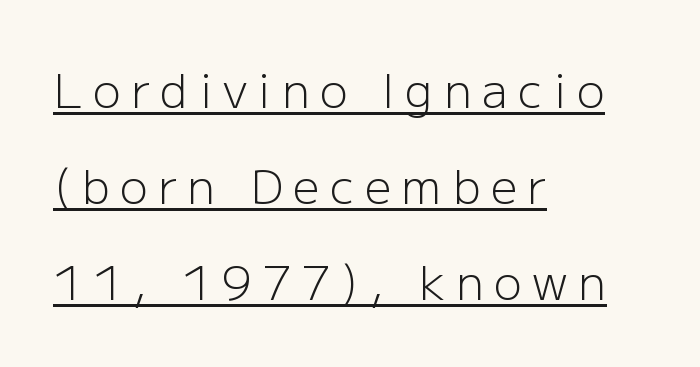
Q: Is the text bold? A: No.
Q: Is the text italic (slanted)? A: No, it is upright.
Q: Is the typeface a serif or a sans-serif typeface? A: Sans-serif.
Q: Is the text underlined? A: Yes.
Q: How is the paragraph aligned? A: Left-aligned.
Q: Is the spacing between letters normal or unusually wide? A: Unusually wide.
Q: Is the spacing between lines tight, normal or loose? A: Loose.
Q: Width (condensed, normal, or wide)? A: Normal.
Q: Stroke contrast? A: Low.
Q: x-height? A: Medium.
Q: Monospaced? A: No.
